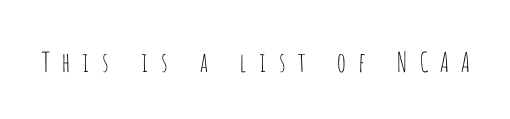
Q: Is the text bold? A: No.
Q: Is the text italic (slanted)? A: No, it is upright.
Q: Is the text underlined? A: No.
Q: Is the spacing between letters normal or unusually wide? A: Unusually wide.
